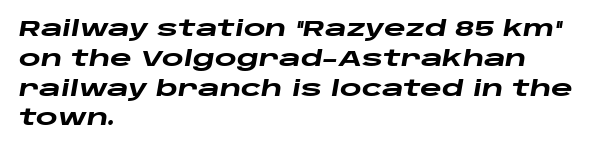
Q: Is the text bold? A: Yes.
Q: Is the text italic (slanted)? A: Yes, it leans right by about 10 degrees.
Q: Is the text underlined? A: No.
Q: How is the paragraph aligned? A: Left-aligned.
Q: Is the spacing between letters normal or unusually wide? A: Normal.
Q: Is the spacing between lines tight, normal or loose? A: Normal.
